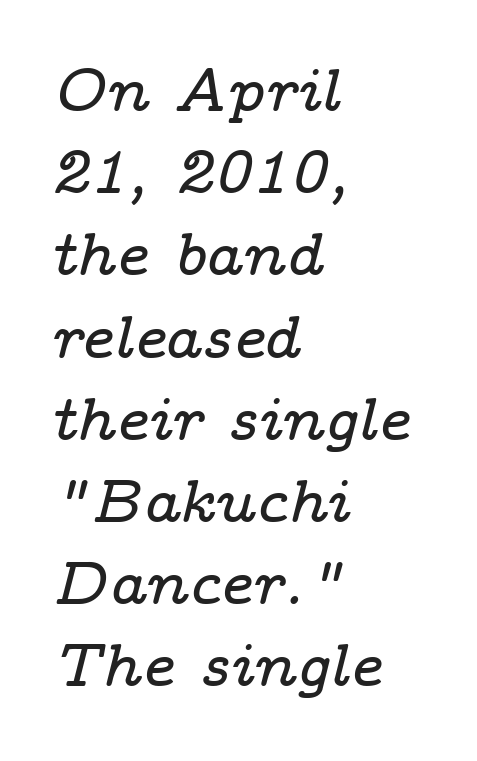
Q: Is the text italic (slanted)? A: Yes, it leans right by about 14 degrees.
Q: Is the typeface a serif or a sans-serif typeface? A: Serif.
Q: Is the text underlined? A: No.
Q: How is the paragraph aligned? A: Left-aligned.
Q: Is the spacing between letters normal or unusually wide? A: Normal.
Q: Is the spacing between lines tight, normal or loose? A: Normal.
Q: Width (condensed, normal, or wide)? A: Wide.
Q: Stroke contrast? A: Low.
Q: x-height? A: Medium.
Q: Monospaced? A: No.
